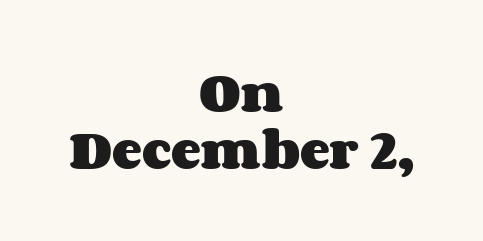
{"italic": "no", "bold": "yes", "weight": "heavy", "width": "wide", "stroke_contrast": "medium", "x_height": "large", "monospaced": "no", "underline": "no", "align": "center", "line_spacing": "normal", "line_spacing_ratio": 1.27, "letter_spacing": "normal", "letter_spacing_em": 0.0, "glyph_px": 45}
